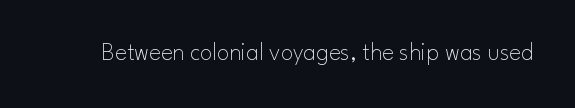
The rendering keeps characters at their native spacing. The font sits on the lighter half of the weight spectrum, regular included. Quick note: underline off. Is there any slant? The stems are plumb.
